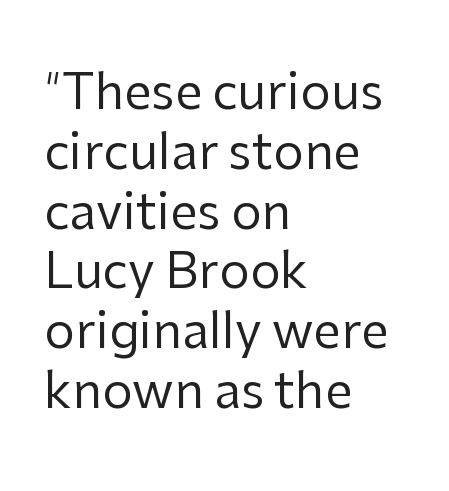
No chunkiness to these letters — they're not bold. Has an underline been added? It has not. Italic? Not at all — the glyphs are vertical. Honestly, the letter spacing is just normal — you wouldn't notice it. This rendering uses left alignment, leaving the right contour irregular. Check where the strokes stop: nothing finishes them off — pure sans.
